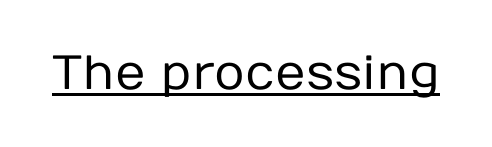
The image shows 48 px regular-weight sans-serif type, upright; set normal letter spacing, underlined; low stroke contrast and a medium x-height.
